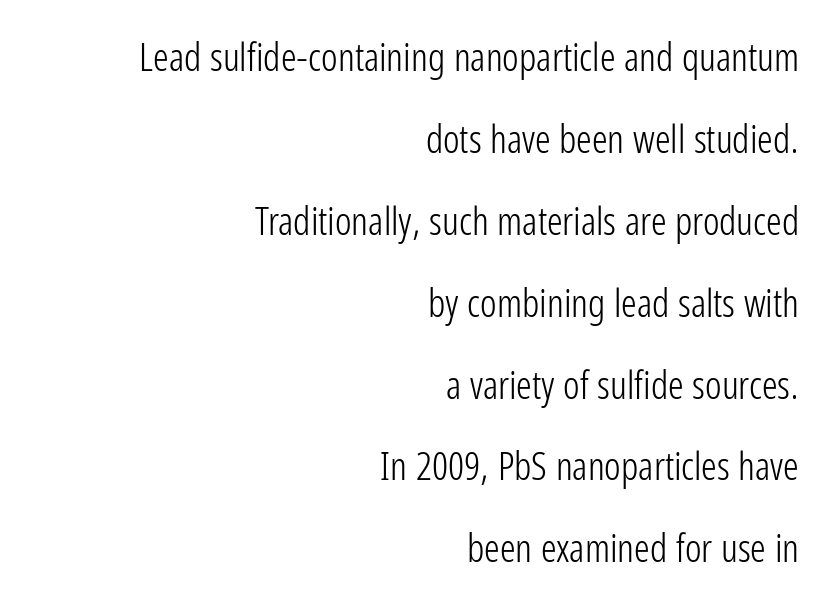
{"serif": "no", "italic": "no", "bold": "no", "weight": "light", "width": "condensed", "stroke_contrast": "low", "x_height": "medium", "monospaced": "no", "underline": "no", "align": "right", "line_spacing": "loose", "line_spacing_ratio": 2.1, "letter_spacing": "normal", "letter_spacing_em": 0.0, "glyph_px": 39}
